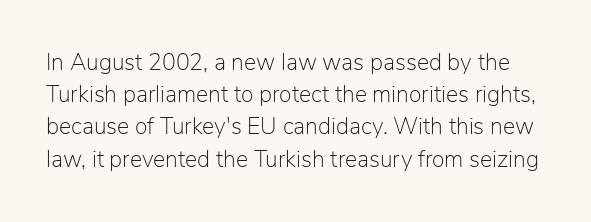
Ascenders rise straight up at ninety degrees. Glyph-to-glyph distance matches everyday printed text. If you measured baseline to baseline, you'd find a middling distance. This is not heavy type; no bold has been used.
